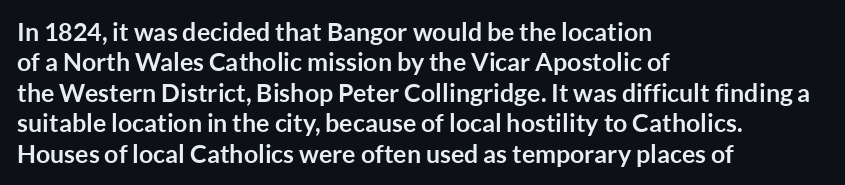
The image shows 25 px bold type, upright; set left-aligned, line spacing 1.22x, normal letter spacing, not underlined.
